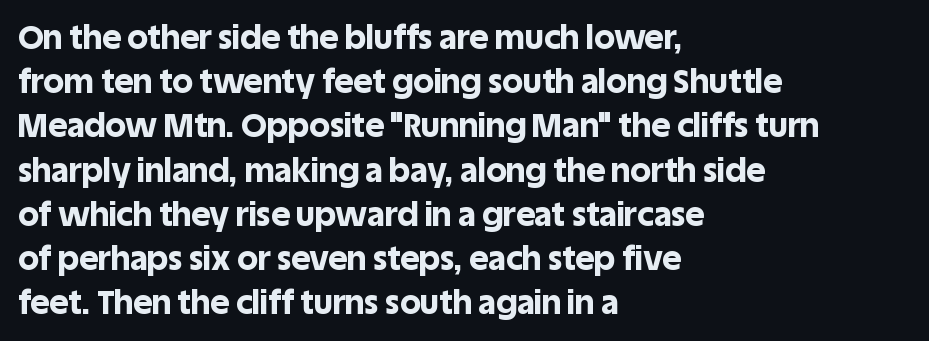
Q: Is the text bold? A: Yes.
Q: Is the text italic (slanted)? A: No, it is upright.
Q: Is the typeface a serif or a sans-serif typeface? A: Sans-serif.
Q: Is the text underlined? A: No.
Q: How is the paragraph aligned? A: Left-aligned.
Q: Is the spacing between letters normal or unusually wide? A: Normal.
Q: Is the spacing between lines tight, normal or loose? A: Normal.
Q: Width (condensed, normal, or wide)? A: Normal.
Q: x-height? A: Large.
Q: Monospaced? A: No.
